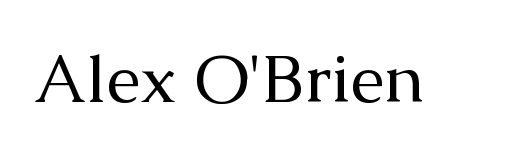
The image shows 68 px regular-weight serif type, upright; set normal letter spacing, not underlined; medium stroke contrast and a medium x-height.
